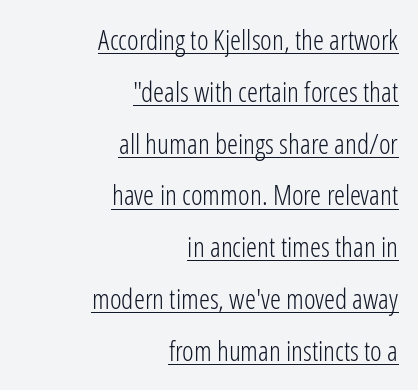
The image shows 28 px light, condensed sans-serif type, upright; set right-aligned, line spacing 1.85x, normal letter spacing, underlined; low stroke contrast and a medium x-height.
